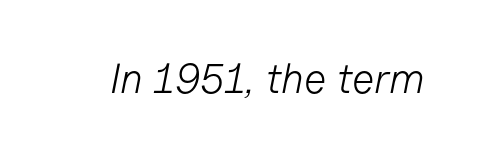
Q: Is the text bold? A: No.
Q: Is the text italic (slanted)? A: Yes, it leans right by about 11 degrees.
Q: Is the text underlined? A: No.
Q: Is the spacing between letters normal or unusually wide? A: Normal.
Q: Width (condensed, normal, or wide)? A: Normal.
Q: Stroke contrast? A: Low.
Q: x-height? A: Medium.
Q: Monospaced? A: No.
